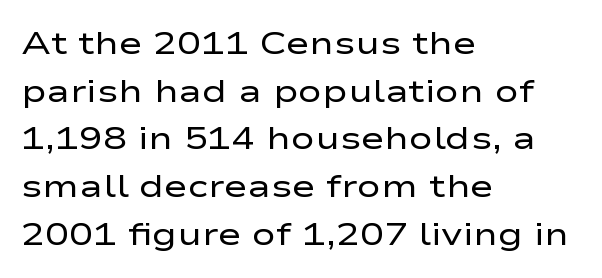
{"serif": "no", "italic": "no", "bold": "no", "weight": "regular", "width": "wide", "stroke_contrast": "low", "x_height": "medium", "monospaced": "no", "underline": "no", "align": "left", "line_spacing": "normal", "line_spacing_ratio": 1.49, "letter_spacing": "normal", "letter_spacing_em": 0.0, "glyph_px": 32}
